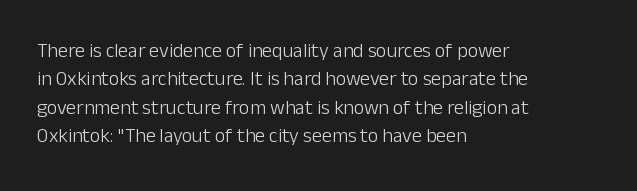
Q: Is the text bold? A: No.
Q: Is the text italic (slanted)? A: No, it is upright.
Q: Is the text underlined? A: No.
Q: How is the paragraph aligned? A: Left-aligned.
Q: Is the spacing between letters normal or unusually wide? A: Normal.
Q: Is the spacing between lines tight, normal or loose? A: Normal.
